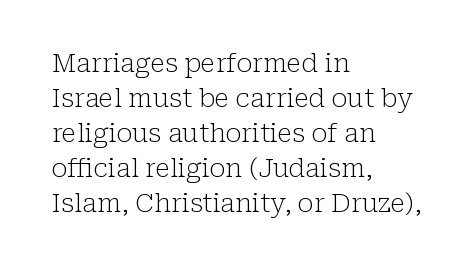
{"italic": "no", "bold": "no", "underline": "no", "align": "left", "line_spacing": "normal", "line_spacing_ratio": 1.35, "letter_spacing": "normal", "letter_spacing_em": 0.0, "glyph_px": 26}
